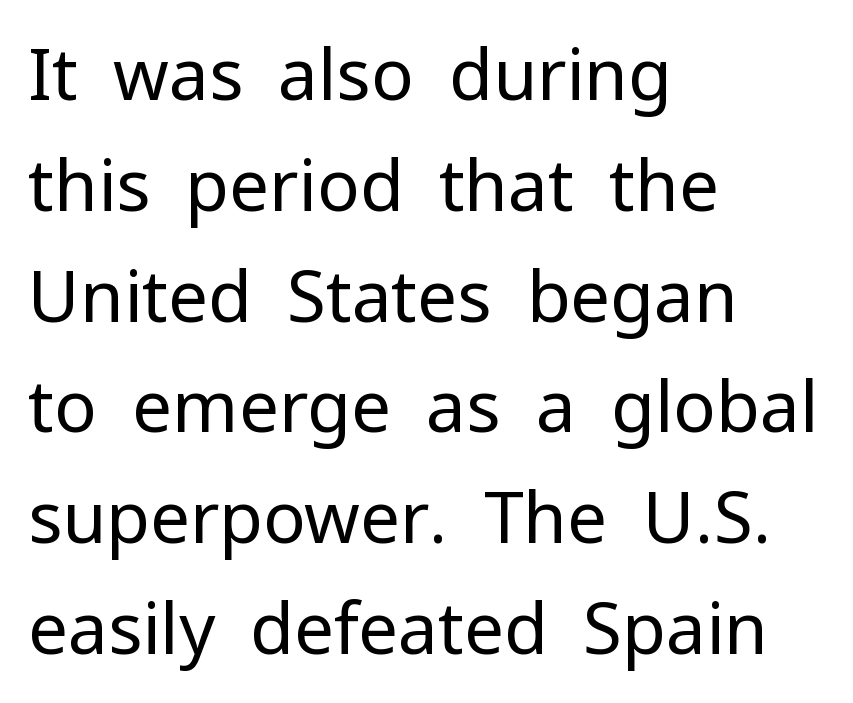
Q: Is the text bold? A: No.
Q: Is the text italic (slanted)? A: No, it is upright.
Q: Is the typeface a serif or a sans-serif typeface? A: Sans-serif.
Q: Is the text underlined? A: No.
Q: How is the paragraph aligned? A: Left-aligned.
Q: Is the spacing between letters normal or unusually wide? A: Normal.
Q: Is the spacing between lines tight, normal or loose? A: Normal.
Q: Width (condensed, normal, or wide)? A: Normal.
Q: Stroke contrast? A: Low.
Q: x-height? A: Medium.
Q: Monospaced? A: No.
